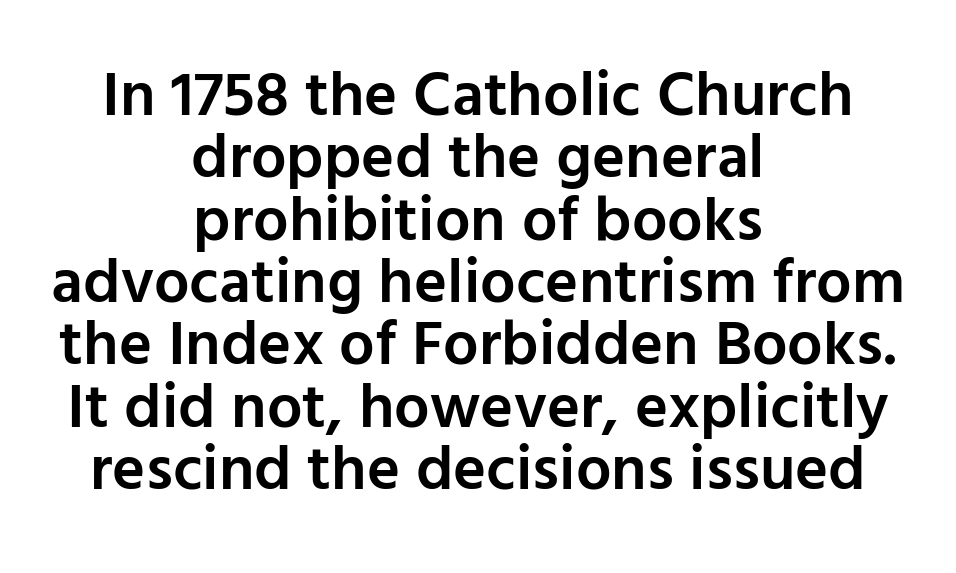
Q: Is the text bold? A: Semi-bold.
Q: Is the text italic (slanted)? A: No, it is upright.
Q: Is the typeface a serif or a sans-serif typeface? A: Sans-serif.
Q: Is the text underlined? A: No.
Q: How is the paragraph aligned? A: Centered.
Q: Is the spacing between letters normal or unusually wide? A: Normal.
Q: Is the spacing between lines tight, normal or loose? A: Tight.
Q: Width (condensed, normal, or wide)? A: Normal.
Q: Stroke contrast? A: Low.
Q: x-height? A: Medium.
Q: Monospaced? A: No.
